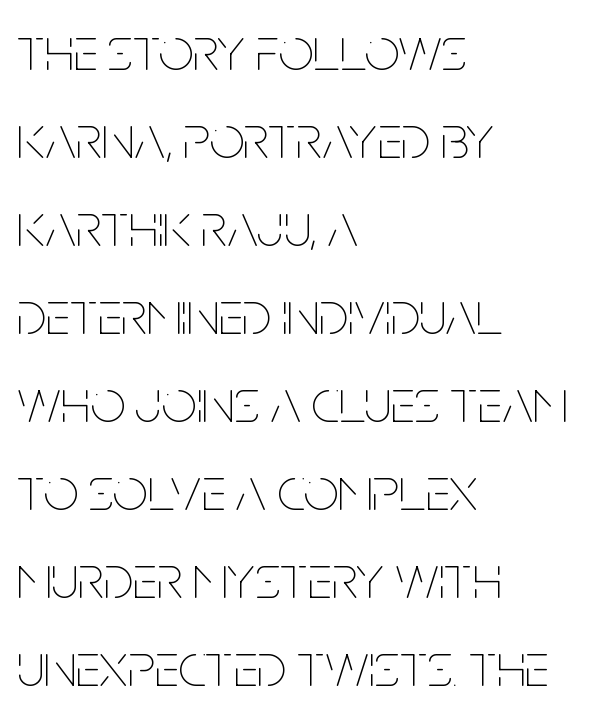
Q: Is the text bold? A: No.
Q: Is the text italic (slanted)? A: No, it is upright.
Q: Is the text underlined? A: No.
Q: How is the paragraph aligned? A: Left-aligned.
Q: Is the spacing between letters normal or unusually wide? A: Normal.
Q: Is the spacing between lines tight, normal or loose? A: Normal.
Q: Width (condensed, normal, or wide)? A: Condensed.
Q: Stroke contrast? A: Low.
Q: x-height? A: Large.
Q: Monospaced? A: No.
